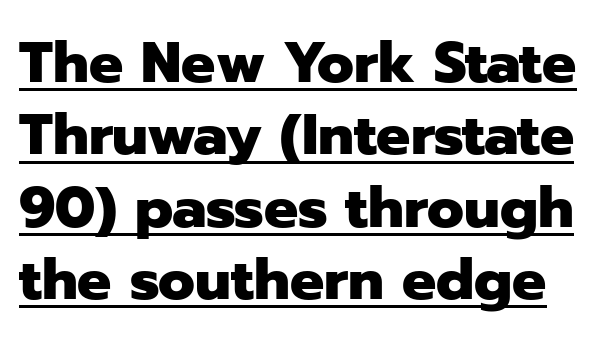
Q: Is the text bold? A: Yes.
Q: Is the text italic (slanted)? A: No, it is upright.
Q: Is the typeface a serif or a sans-serif typeface? A: Sans-serif.
Q: Is the text underlined? A: Yes.
Q: Is the spacing between letters normal or unusually wide? A: Normal.
Q: Is the spacing between lines tight, normal or loose? A: Normal.
Q: Width (condensed, normal, or wide)? A: Normal.
Q: Stroke contrast? A: Low.
Q: x-height? A: Medium.
Q: Monospaced? A: No.
